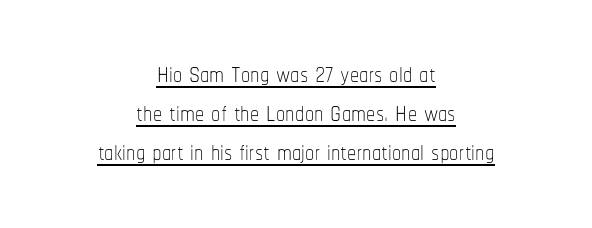
Q: Is the text bold? A: No.
Q: Is the text italic (slanted)? A: No, it is upright.
Q: Is the text underlined? A: Yes.
Q: How is the paragraph aligned? A: Centered.
Q: Is the spacing between letters normal or unusually wide? A: Normal.
Q: Is the spacing between lines tight, normal or loose? A: Tight.
Q: Width (condensed, normal, or wide)? A: Condensed.
Q: Stroke contrast? A: Low.
Q: x-height? A: Medium.
Q: Monospaced? A: No.
